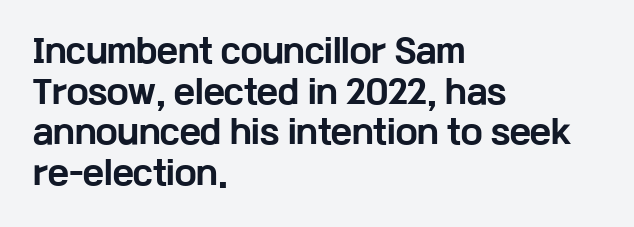
Q: Is the text bold? A: Yes.
Q: Is the text italic (slanted)? A: No, it is upright.
Q: Is the typeface a serif or a sans-serif typeface? A: Sans-serif.
Q: Is the text underlined? A: No.
Q: How is the paragraph aligned? A: Left-aligned.
Q: Is the spacing between letters normal or unusually wide? A: Normal.
Q: Is the spacing between lines tight, normal or loose? A: Normal.
Q: Width (condensed, normal, or wide)? A: Wide.
Q: Stroke contrast? A: Low.
Q: x-height? A: Medium.
Q: Monospaced? A: No.
